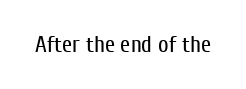
The image shows 23 px text type, upright; set normal letter spacing, not underlined.
